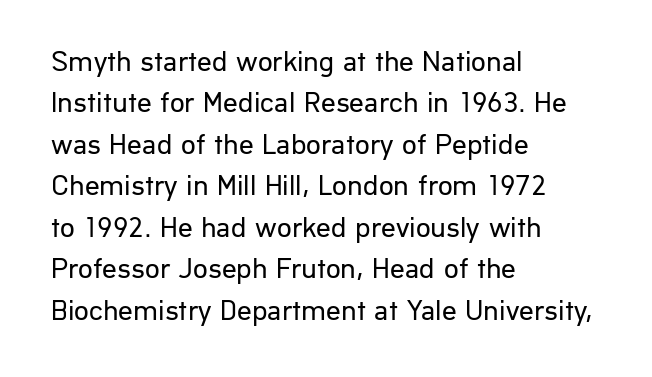
Q: Is the text bold? A: No.
Q: Is the text italic (slanted)? A: No, it is upright.
Q: Is the typeface a serif or a sans-serif typeface? A: Sans-serif.
Q: Is the text underlined? A: No.
Q: How is the paragraph aligned? A: Left-aligned.
Q: Is the spacing between letters normal or unusually wide? A: Normal.
Q: Is the spacing between lines tight, normal or loose? A: Normal.
Q: Width (condensed, normal, or wide)? A: Normal.
Q: Stroke contrast? A: Low.
Q: x-height? A: Medium.
Q: Monospaced? A: No.
